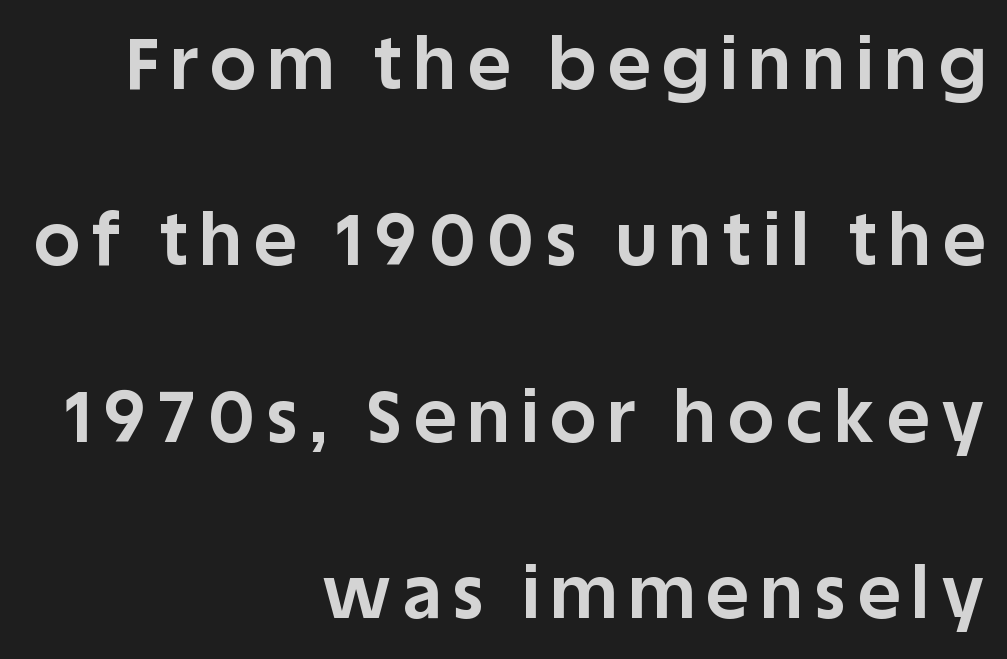
The image shows 72 px bold sans-serif type, upright; set right-aligned, loose line spacing (2.45x), not underlined; low stroke contrast and a large x-height.
